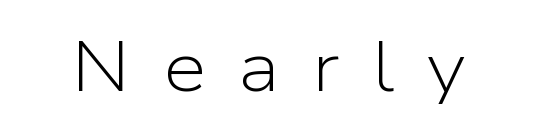
Q: Is the text bold? A: No.
Q: Is the text italic (slanted)? A: No, it is upright.
Q: Is the typeface a serif or a sans-serif typeface? A: Sans-serif.
Q: Is the text underlined? A: No.
Q: Is the spacing between letters normal or unusually wide? A: Unusually wide.
Q: Width (condensed, normal, or wide)? A: Normal.
Q: Stroke contrast? A: Low.
Q: x-height? A: Medium.
Q: Monospaced? A: No.
